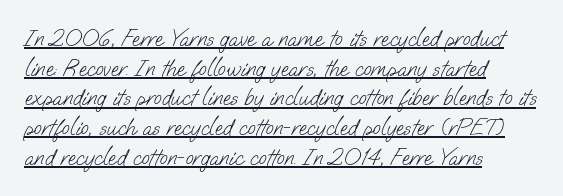
{"bold": "no", "underline": "yes", "align": "left", "line_spacing": "normal", "line_spacing_ratio": 1.29, "letter_spacing": "normal", "letter_spacing_em": 0.0, "glyph_px": 23}
